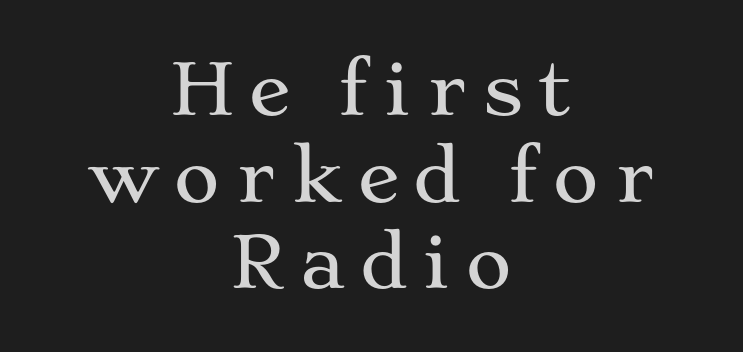
The image shows 71 px wide serif type, upright; set centered, line spacing 1.22x, unusually wide letter spacing (+0.2 em), not underlined; medium stroke contrast and a medium x-height.
